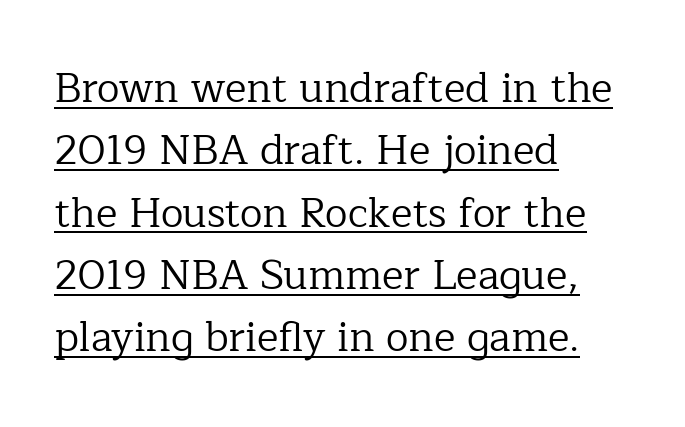
{"serif": "yes", "italic": "no", "bold": "no", "weight": "regular", "width": "normal", "stroke_contrast": "low", "x_height": "medium", "monospaced": "no", "underline": "yes", "align": "left", "line_spacing": "normal", "line_spacing_ratio": 1.52, "letter_spacing": "normal", "letter_spacing_em": 0.0, "glyph_px": 41}
